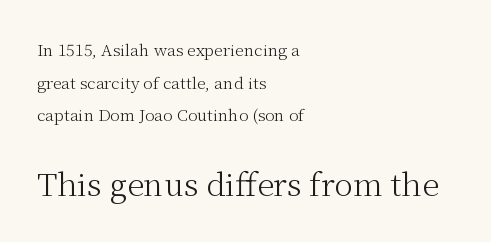
The letters in the lower block stand taller than those in the block above. A serif font was chosen for this passage. Horizontally, the lines are justified to the leading edge only. Vertical spacing — loose.
